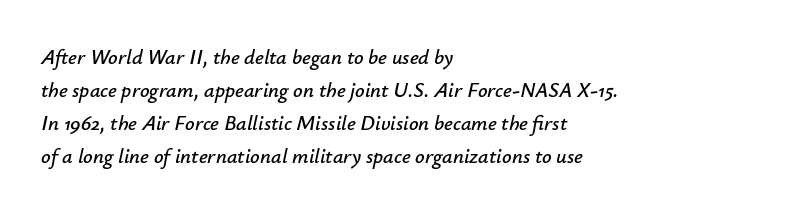
The rag falls on the right side of this text block. Type without underlining. The passage shown has conventional tracking throughout. One glance says typical: line gaps are just what's usual. Every character sits at an angle, as italics do.
